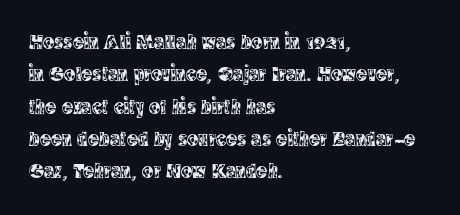
Q: Is the text italic (slanted)? A: No, it is upright.
Q: Is the text underlined? A: No.
Q: How is the paragraph aligned? A: Left-aligned.
Q: Is the spacing between letters normal or unusually wide? A: Normal.
Q: Is the spacing between lines tight, normal or loose? A: Normal.
